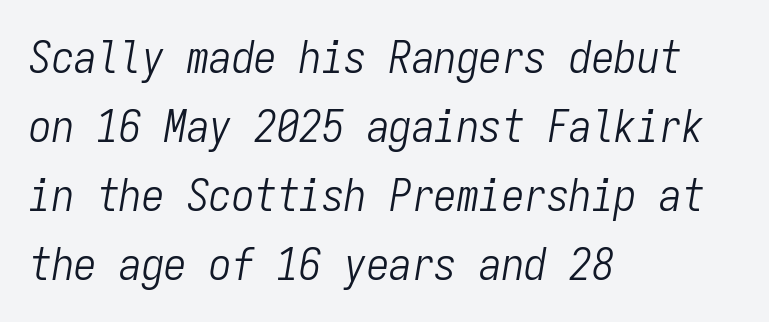
{"italic": "yes", "lean": "right", "slant_degrees": 9, "bold": "no", "weight": "light", "width": "condensed", "stroke_contrast": "low", "x_height": "medium", "monospaced": "yes", "underline": "no", "align": "left", "line_spacing": "normal", "line_spacing_ratio": 1.53, "letter_spacing": "normal", "letter_spacing_em": 0.0, "glyph_px": 45}
